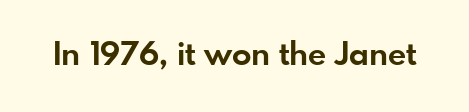
The image shows 32 px bold sans-serif type, upright; set normal letter spacing, not underlined; low stroke contrast and a small x-height.
